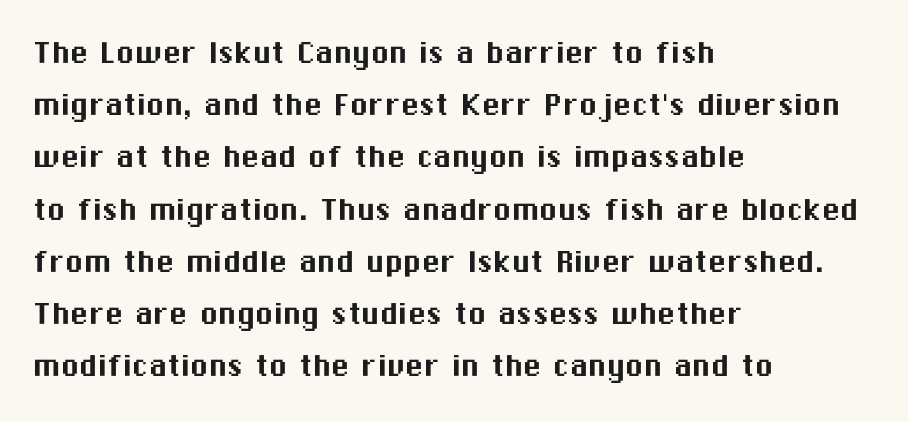
The image shows 37 px sans-serif type, upright; set left-aligned, normal line spacing (1.41x), normal letter spacing, not underlined; medium stroke contrast and a medium x-height.
